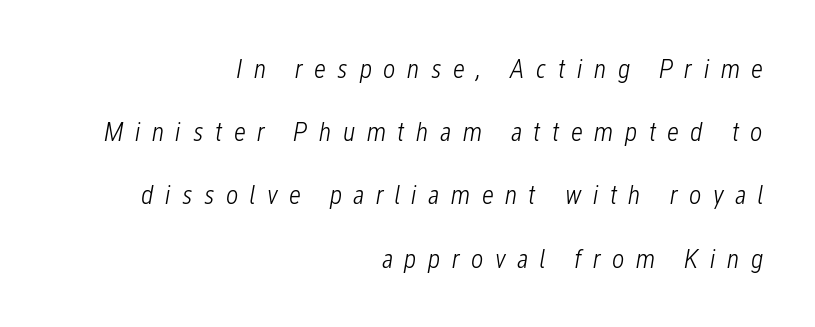
The glyphs look as if they've been sheared to an angle. The space directly below the letters is spotless. This block would shrink considerably if given ordinary leading; it's expanded now. Substantial extra tracking has been applied to these lines. The text block is weighted toward the right margin, trailing off unevenly leftward. Stems here are at most as thick as an everyday book face.
